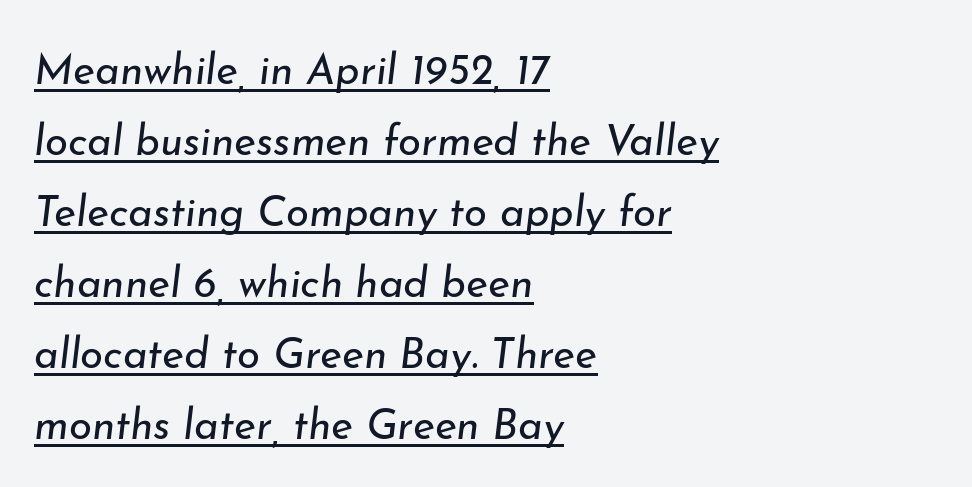
Q: Is the text bold? A: No.
Q: Is the text italic (slanted)? A: Yes, it leans right by about 7 degrees.
Q: Is the text underlined? A: Yes.
Q: How is the paragraph aligned? A: Left-aligned.
Q: Is the spacing between letters normal or unusually wide? A: Normal.
Q: Is the spacing between lines tight, normal or loose? A: Normal.
Q: Width (condensed, normal, or wide)? A: Normal.
Q: Stroke contrast? A: Low.
Q: x-height? A: Small.
Q: Monospaced? A: No.
